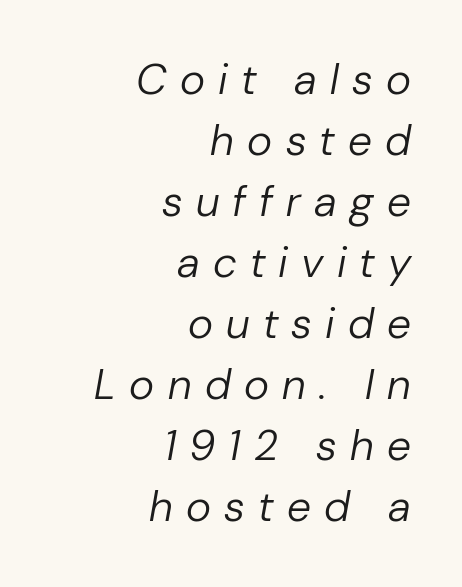
{"italic": "yes", "lean": "right", "slant_degrees": 10, "bold": "no", "weight": "regular", "width": "normal", "stroke_contrast": "low", "x_height": "medium", "monospaced": "no", "underline": "no", "align": "right", "line_spacing": "normal", "line_spacing_ratio": 1.42, "letter_spacing": "wide", "letter_spacing_em": 0.31, "glyph_px": 43}
